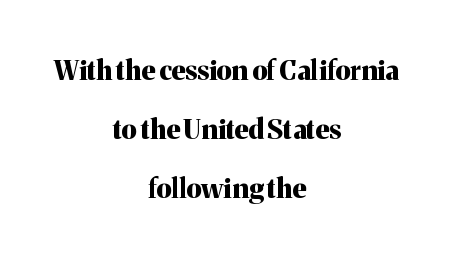
Every character sits straight up, as roman type does. Thick stems and heavy bowls — unmistakably bold. The vertical gap from one line to the next is large. Nobody drew a line under any word here.
